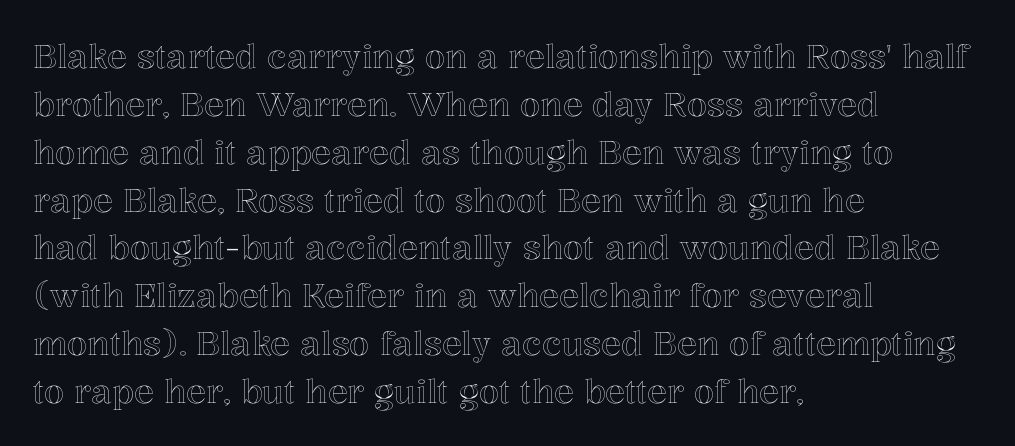
Q: Is the text italic (slanted)? A: No, it is upright.
Q: Is the text underlined? A: No.
Q: How is the paragraph aligned? A: Left-aligned.
Q: Is the spacing between letters normal or unusually wide? A: Normal.
Q: Is the spacing between lines tight, normal or loose? A: Normal.
Q: Width (condensed, normal, or wide)? A: Normal.
Q: x-height? A: Medium.
Q: Monospaced? A: No.
